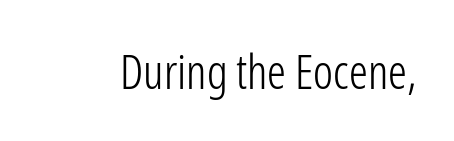
Q: Is the text bold? A: No.
Q: Is the text italic (slanted)? A: No, it is upright.
Q: Is the typeface a serif or a sans-serif typeface? A: Sans-serif.
Q: Is the text underlined? A: No.
Q: Is the spacing between letters normal or unusually wide? A: Normal.
Q: Width (condensed, normal, or wide)? A: Condensed.
Q: Stroke contrast? A: Low.
Q: x-height? A: Medium.
Q: Monospaced? A: No.
